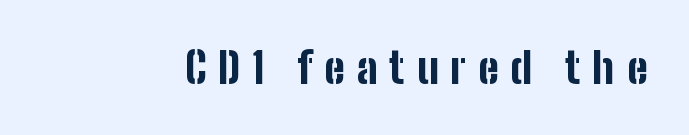
The image shows 42 px bold, condensed sans-serif type, upright; set unusually wide letter spacing (+0.28 em), not underlined; low stroke contrast and a medium x-height.
